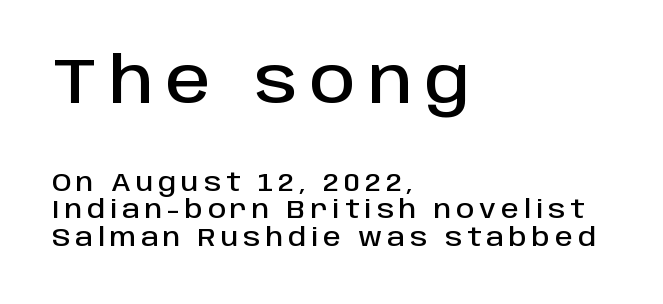
This sample uses an upright cut, with every glyph sitting square on the baseline. Large over small — that's the arrangement of the two blocks here. Font category for this specimen: sans-serif. Words appear elongated and porous because spacing is wide.
